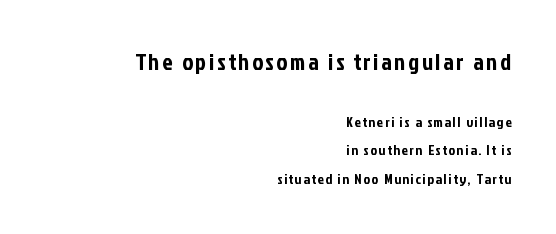
Italic: no, the glyphs are upright roman. The block of text is sparse from top to bottom, with ample space between rows. Type size steps down from the first block to the second. Casual observation: everything's shoved over to the right. The specimen omits any rule beneath the text block's lines.
